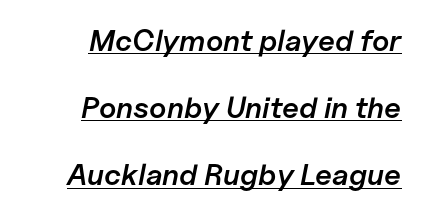
Q: Is the text bold? A: Semi-bold.
Q: Is the text italic (slanted)? A: Yes, it leans right by about 11 degrees.
Q: Is the text underlined? A: Yes.
Q: How is the paragraph aligned? A: Right-aligned.
Q: Is the spacing between letters normal or unusually wide? A: Normal.
Q: Is the spacing between lines tight, normal or loose? A: Loose.
Q: Width (condensed, normal, or wide)? A: Normal.
Q: Stroke contrast? A: Low.
Q: x-height? A: Medium.
Q: Monospaced? A: No.
